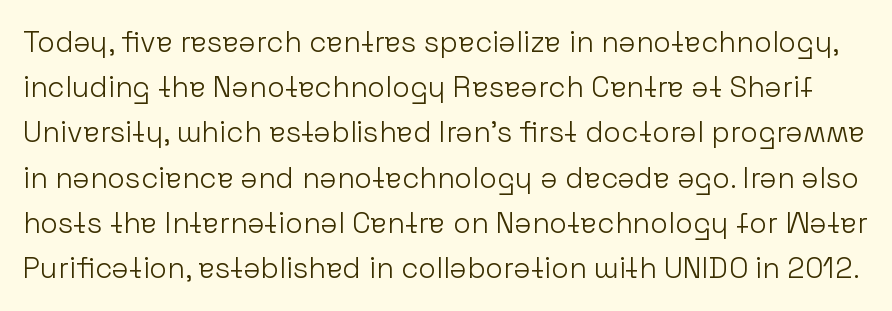
Only glyphs here, with clear space below each row. Italic: no, the glyphs are upright roman. Each letter's strokes conclude bluntly, with no projecting serifs. The letters advance in unequal steps, a hallmark of proportional type. The strokes carry an ordinary text weight at most. Summary of vertical rhythm: regular, with standard interline spacing.
